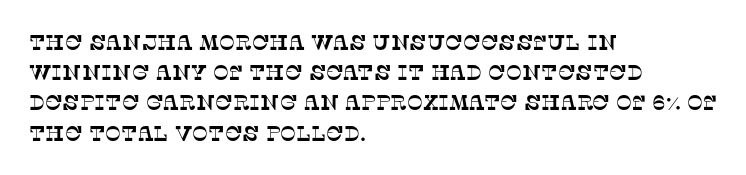
The image shows 21 px text type; set left-aligned, normal line spacing (1.44x), normal letter spacing, not underlined.
